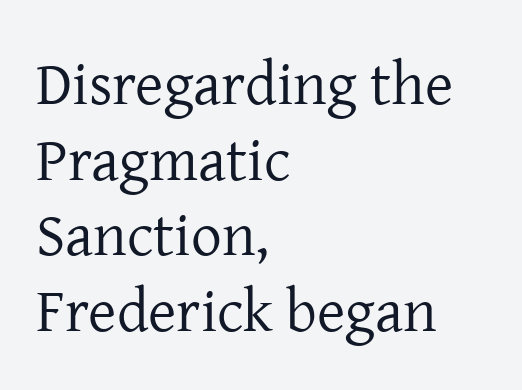
Q: Is the text bold? A: No.
Q: Is the text italic (slanted)? A: No, it is upright.
Q: Is the typeface a serif or a sans-serif typeface? A: Serif.
Q: Is the text underlined? A: No.
Q: How is the paragraph aligned? A: Left-aligned.
Q: Is the spacing between letters normal or unusually wide? A: Normal.
Q: Width (condensed, normal, or wide)? A: Normal.
Q: Stroke contrast? A: Low.
Q: x-height? A: Medium.
Q: Monospaced? A: No.
